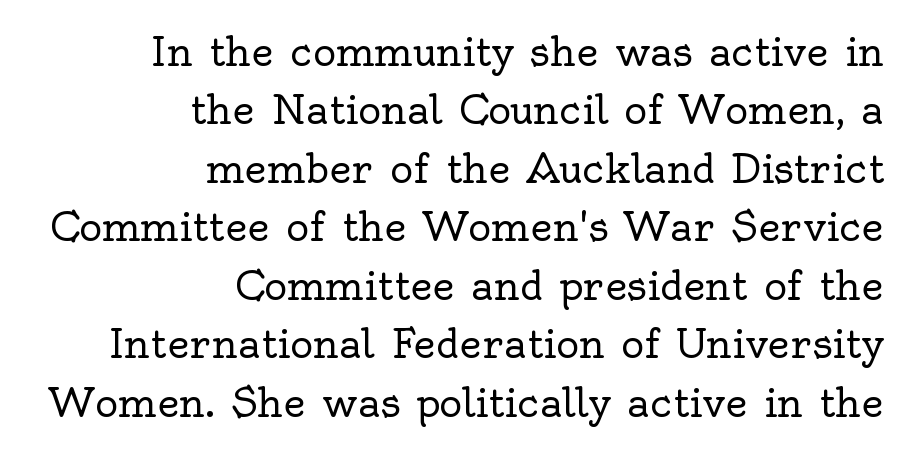
The image shows 39 px regular-weight serif type, upright; set right-aligned, normal line spacing (1.5x), normal letter spacing, not underlined; a small x-height.
